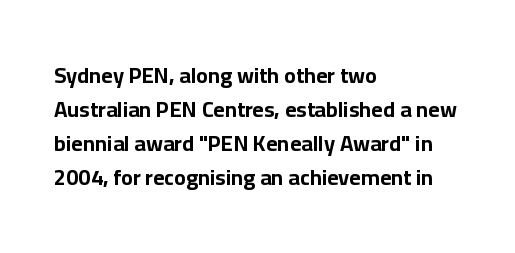
The image shows 22 px bold type, upright; set left-aligned, normal line spacing (1.55x), normal letter spacing, not underlined.
